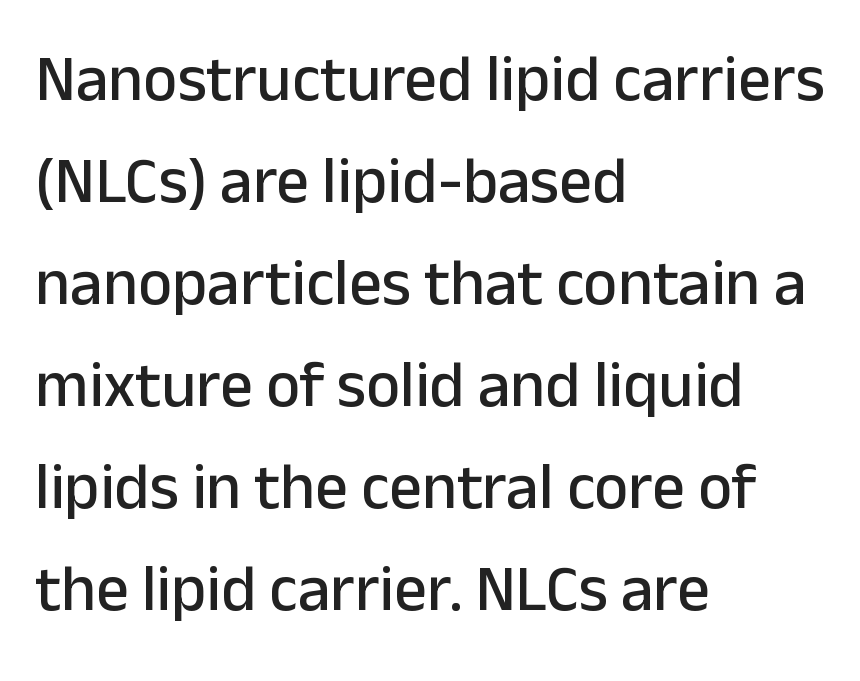
The rendering anchors every line to the left-hand side. This is the regular roman posture of the typeface. Varying glyph widths throughout — classic text-font behaviour. Plain, unruled lines of type.
